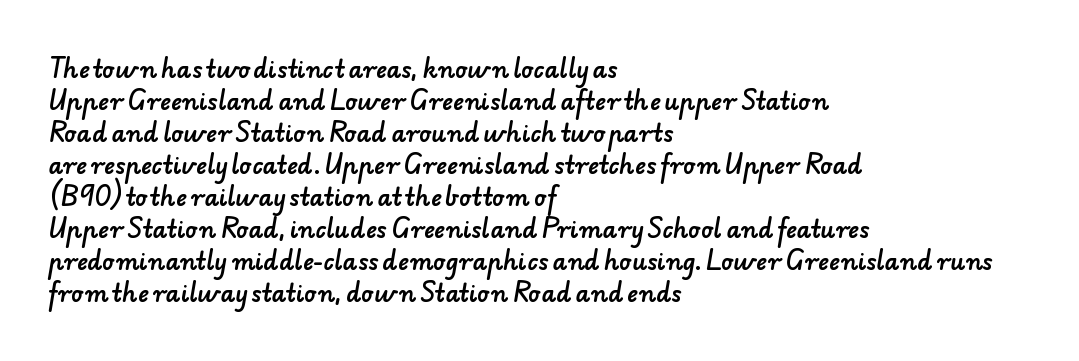
{"underline": "no", "align": "left", "line_spacing": "normal", "line_spacing_ratio": 1.39, "letter_spacing": "normal", "letter_spacing_em": 0.0, "glyph_px": 23}
